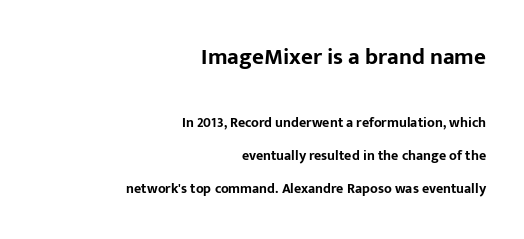
Is the type bold? Yes — the strokes are clearly thick and heavy. Horizontal alignment here is rightward, an uncommon choice for prose. A student would notice the top passage is typeset larger than what follows. If you measured baseline to baseline, you'd find a long distance.
